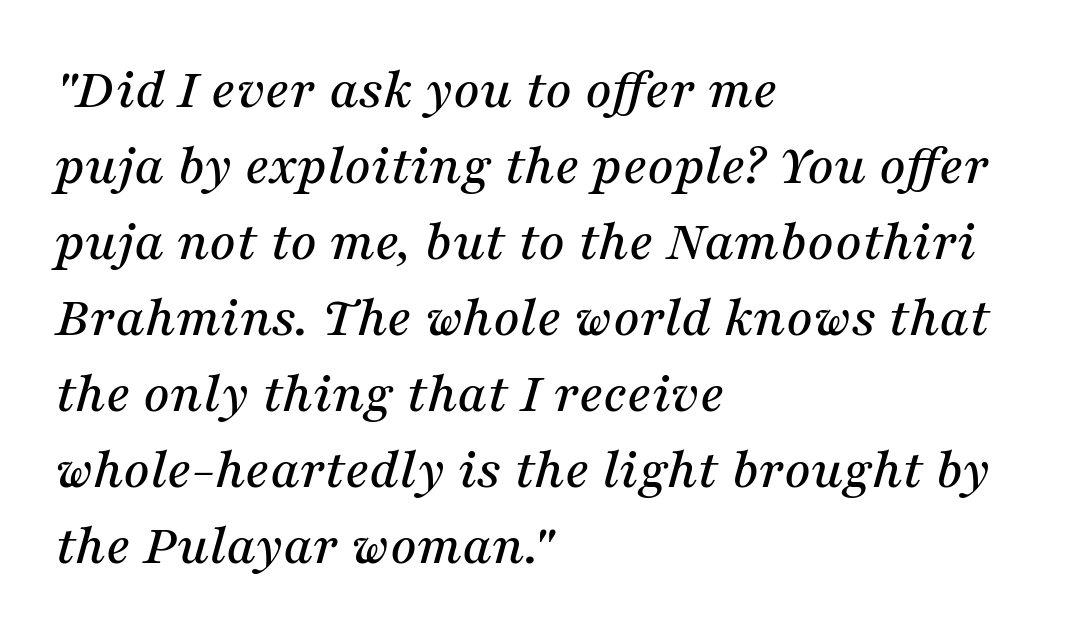
The image shows 58 px serif type, italic (leaning right); set left-aligned, normal line spacing (1.31x), normal letter spacing, not underlined; medium stroke contrast and a medium x-height.
